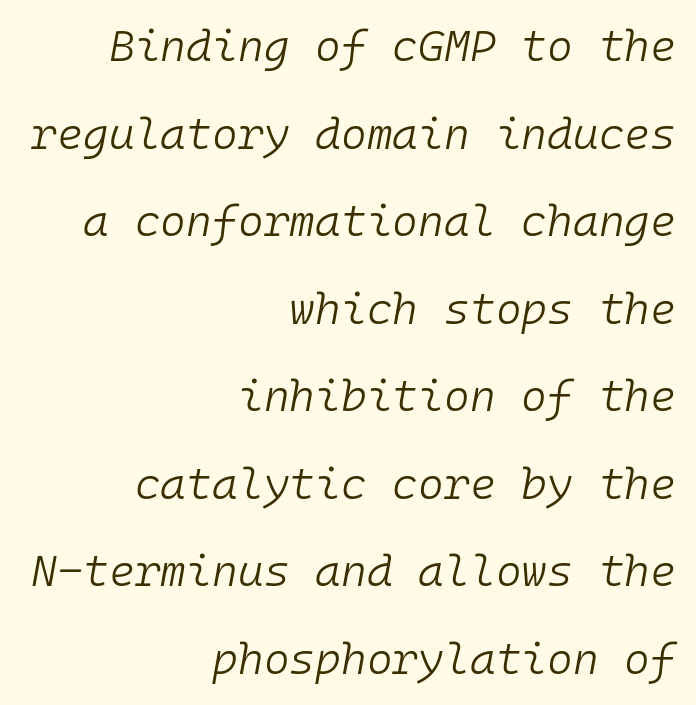
Q: Is the text bold? A: No.
Q: Is the text italic (slanted)? A: Yes, it leans right by about 10 degrees.
Q: Is the text underlined? A: No.
Q: How is the paragraph aligned? A: Right-aligned.
Q: Is the spacing between letters normal or unusually wide? A: Normal.
Q: Is the spacing between lines tight, normal or loose? A: Loose.
Q: Width (condensed, normal, or wide)? A: Normal.
Q: Stroke contrast? A: Low.
Q: x-height? A: Medium.
Q: Monospaced? A: Yes.
